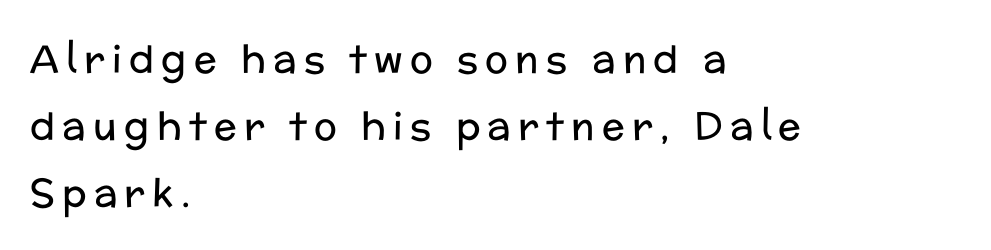
The image shows 38 px regular-weight sans-serif type, upright; set left-aligned, line spacing 1.76x, not underlined; low stroke contrast and a medium x-height.
